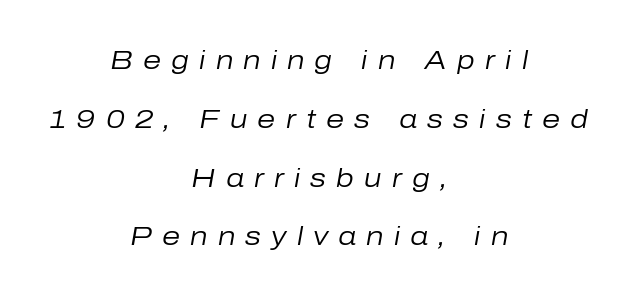
The image shows 26 px text type, italic (leaning right); set centered, loose line spacing (2.26x), unusually wide letter spacing (+0.39 em), not underlined.
